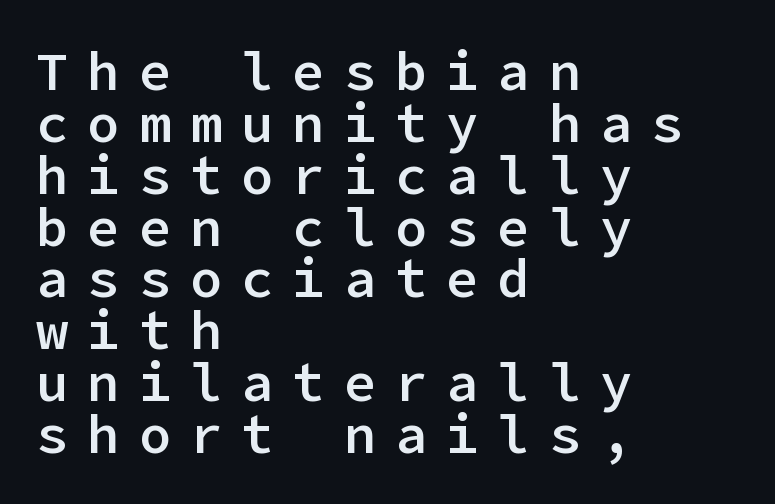
The image shows 54 px semibold sans-serif type, upright; set left-aligned, tight line spacing (0.96x), unusually wide letter spacing (+0.35 em), not underlined; low stroke contrast and a medium x-height.
